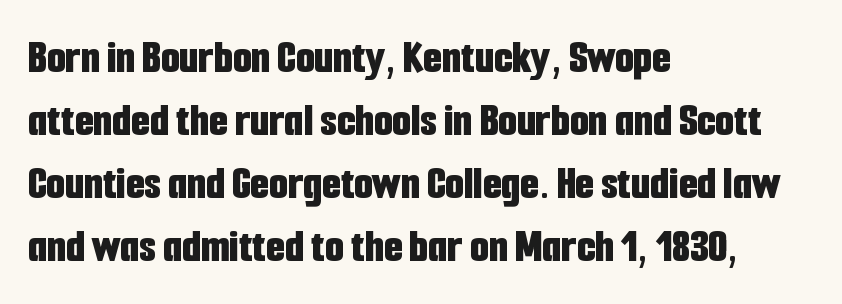
Q: Is the text bold? A: Yes.
Q: Is the text italic (slanted)? A: No, it is upright.
Q: Is the typeface a serif or a sans-serif typeface? A: Sans-serif.
Q: Is the text underlined? A: No.
Q: How is the paragraph aligned? A: Left-aligned.
Q: Is the spacing between letters normal or unusually wide? A: Normal.
Q: Is the spacing between lines tight, normal or loose? A: Normal.
Q: Width (condensed, normal, or wide)? A: Condensed.
Q: Stroke contrast? A: Low.
Q: x-height? A: Medium.
Q: Monospaced? A: No.
